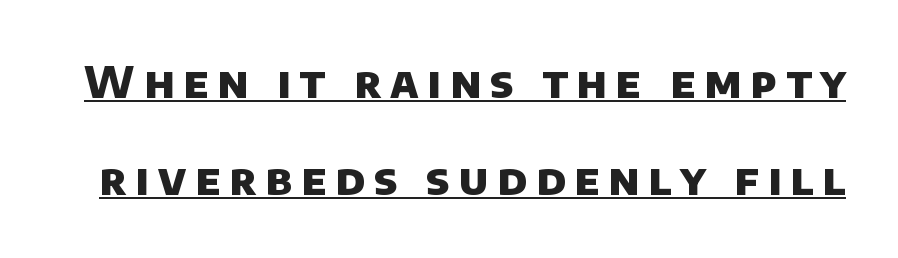
{"serif": "no", "bold": "yes", "weight": "heavy", "width": "normal", "stroke_contrast": "low", "x_height": "large", "monospaced": "no", "underline": "yes", "line_spacing": "loose", "line_spacing_ratio": 2.25, "letter_spacing": "wide", "letter_spacing_em": 0.21, "glyph_px": 43}
